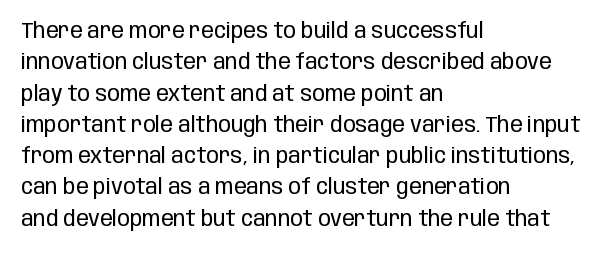
Q: Is the text bold? A: No.
Q: Is the text italic (slanted)? A: No, it is upright.
Q: Is the text underlined? A: No.
Q: How is the paragraph aligned? A: Left-aligned.
Q: Is the spacing between letters normal or unusually wide? A: Normal.
Q: Is the spacing between lines tight, normal or loose? A: Normal.
